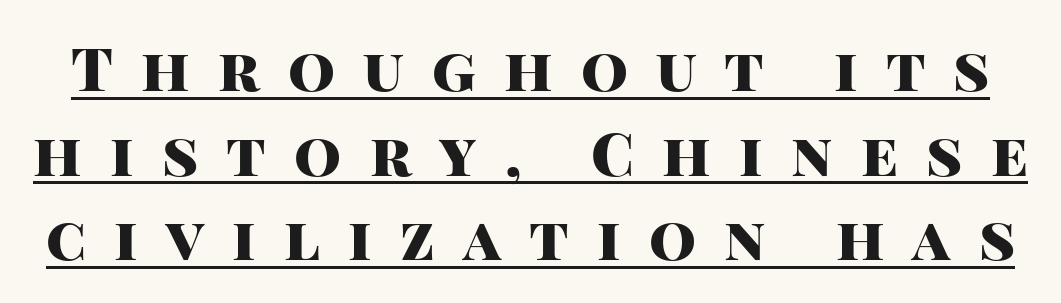
{"serif": "no", "italic": "no", "bold": "yes", "weight": "heavy", "width": "normal", "stroke_contrast": "high", "x_height": "large", "monospaced": "no", "underline": "yes", "line_spacing": "normal", "line_spacing_ratio": 1.41, "letter_spacing": "wide", "letter_spacing_em": 0.47, "glyph_px": 60}
